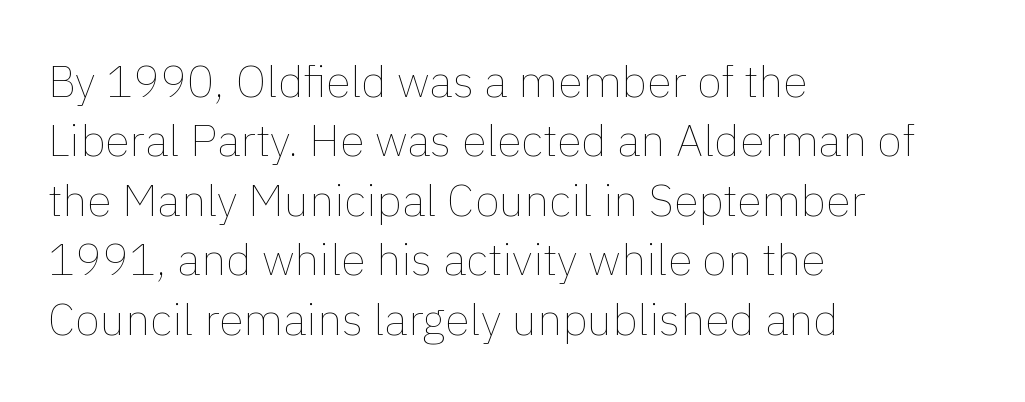
The rendering uses natural spacing where letterforms have individual widths. Line starts are locked; line ends wander. Is there any slant? The stems are plumb. A clean baseline with only descenders dipping below it.
